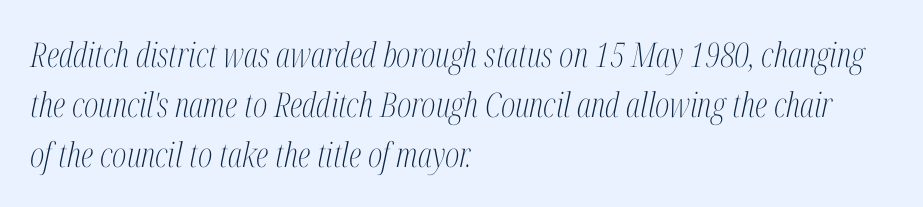
Q: Is the text bold? A: No.
Q: Is the text italic (slanted)? A: Yes, it leans right by about 12 degrees.
Q: Is the typeface a serif or a sans-serif typeface? A: Serif.
Q: Is the text underlined? A: No.
Q: How is the paragraph aligned? A: Left-aligned.
Q: Is the spacing between letters normal or unusually wide? A: Normal.
Q: Is the spacing between lines tight, normal or loose? A: Normal.
Q: Width (condensed, normal, or wide)? A: Condensed.
Q: Stroke contrast? A: Medium.
Q: x-height? A: Medium.
Q: Monospaced? A: No.
